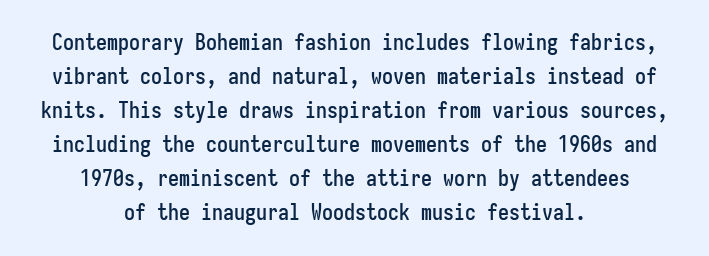
{"italic": "no", "underline": "no", "align": "center", "line_spacing": "normal", "line_spacing_ratio": 1.55, "letter_spacing": "normal", "letter_spacing_em": 0.0, "glyph_px": 22}
